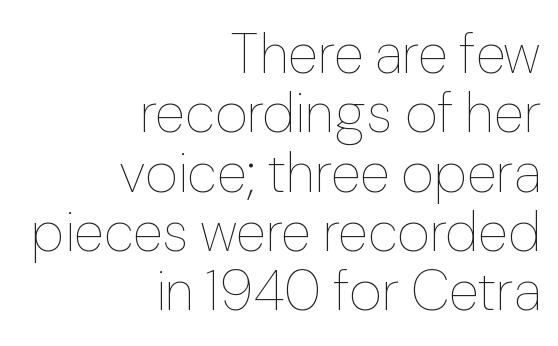
The image shows 56 px thin type, upright; set right-aligned, tight line spacing (1.06x), normal letter spacing, not underlined; low stroke contrast and a medium x-height.
